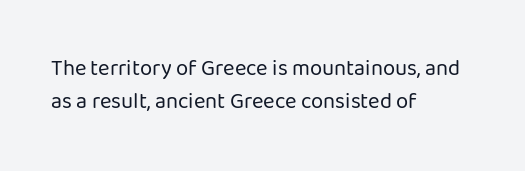
Q: Is the text bold? A: No.
Q: Is the text italic (slanted)? A: No, it is upright.
Q: Is the text underlined? A: No.
Q: How is the paragraph aligned? A: Left-aligned.
Q: Is the spacing between letters normal or unusually wide? A: Normal.
Q: Is the spacing between lines tight, normal or loose? A: Normal.
